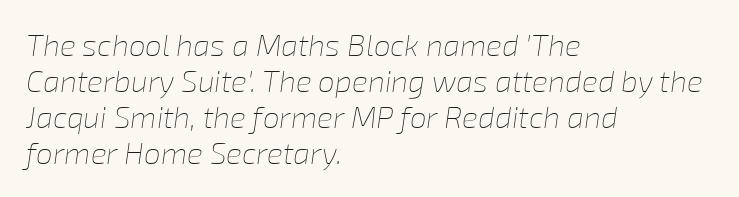
The image shows 30 px thin type, italic (leaning right); set left-aligned, line spacing 1.2x, normal letter spacing, not underlined; low stroke contrast and a medium x-height.
